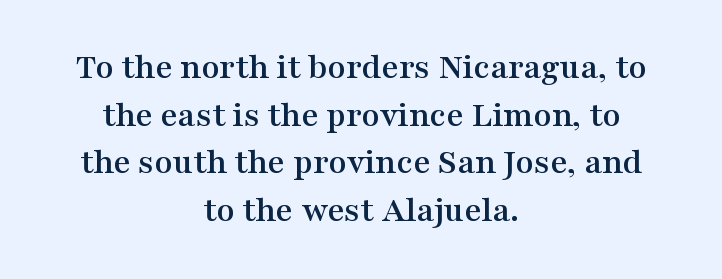
The image shows 37 px wide serif type, upright; set centered, normal line spacing (1.29x), normal letter spacing, not underlined; medium stroke contrast and a medium x-height.
